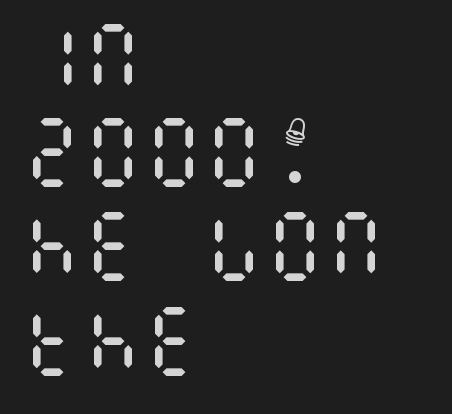
This sample uses plain, unmodified letter spacing. Unlike italic type, these characters show no tilt at all. Each row of text sits above clean, open space. Bold? No — there's no thickening of the strokes.
